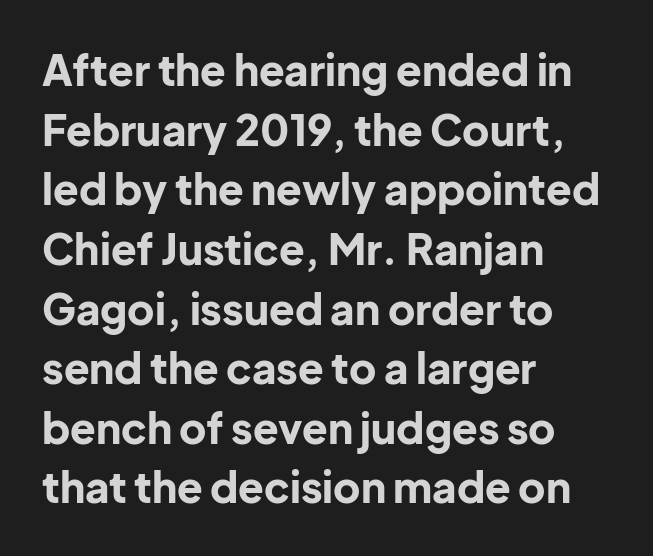
The image shows 42 px bold sans-serif type, upright; set left-aligned, normal line spacing (1.42x), normal letter spacing, not underlined; low stroke contrast and a medium x-height.
